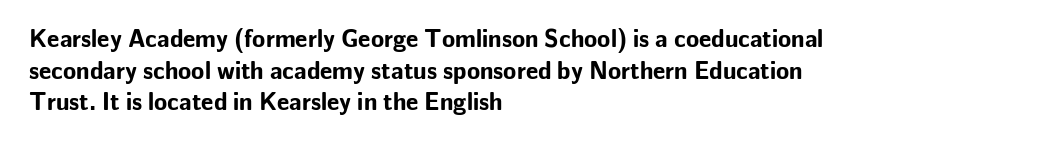
Q: Is the text bold? A: Yes.
Q: Is the text italic (slanted)? A: No, it is upright.
Q: Is the text underlined? A: No.
Q: How is the paragraph aligned? A: Left-aligned.
Q: Is the spacing between letters normal or unusually wide? A: Normal.
Q: Is the spacing between lines tight, normal or loose? A: Normal.
